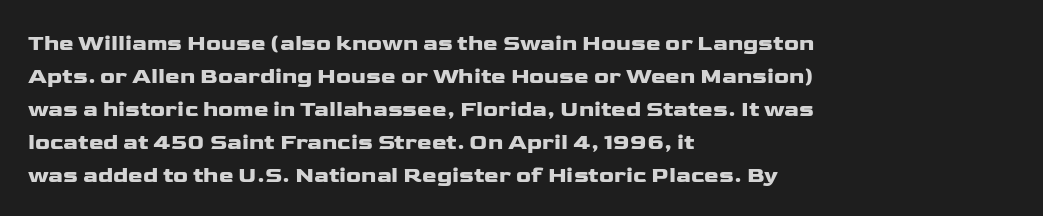
Q: Is the text italic (slanted)? A: No, it is upright.
Q: Is the text underlined? A: No.
Q: How is the paragraph aligned? A: Left-aligned.
Q: Is the spacing between letters normal or unusually wide? A: Normal.
Q: Is the spacing between lines tight, normal or loose? A: Normal.
